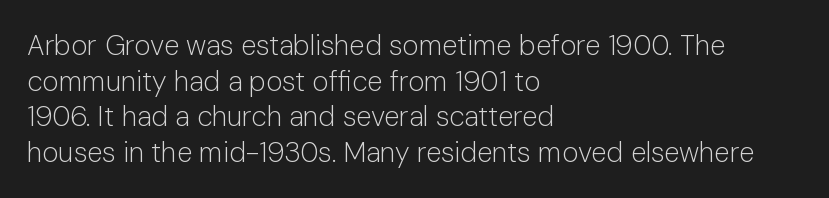
The horizontal fit of the characters is conventional and even. Left-aligned paragraph, ragged on the right. No word sits above an underline. Note the varied advance widths — an 'i' is clearly narrower than an 'm'.
